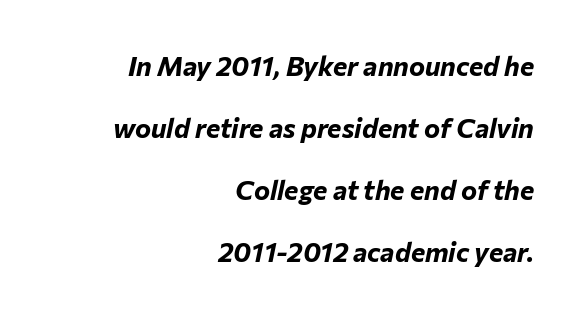
Q: Is the text bold? A: Yes.
Q: Is the text italic (slanted)? A: Yes, it leans right by about 12 degrees.
Q: Is the text underlined? A: No.
Q: How is the paragraph aligned? A: Right-aligned.
Q: Is the spacing between letters normal or unusually wide? A: Normal.
Q: Is the spacing between lines tight, normal or loose? A: Loose.
